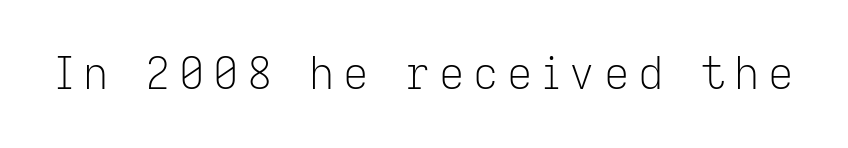
The image shows 44 px light sans-serif type, upright; set unusually wide letter spacing (+0.2 em), not underlined; low stroke contrast and a medium x-height.
